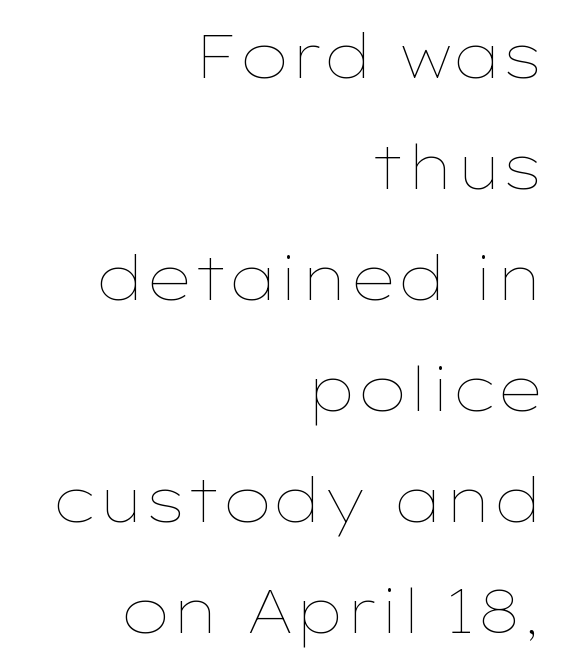
The rendering uses natural spacing where letterforms have individual widths. The letterforms sit at book weight or below. Where is the straight margin? On the right. Check under the words: just untouched page. Posture: vertical.
